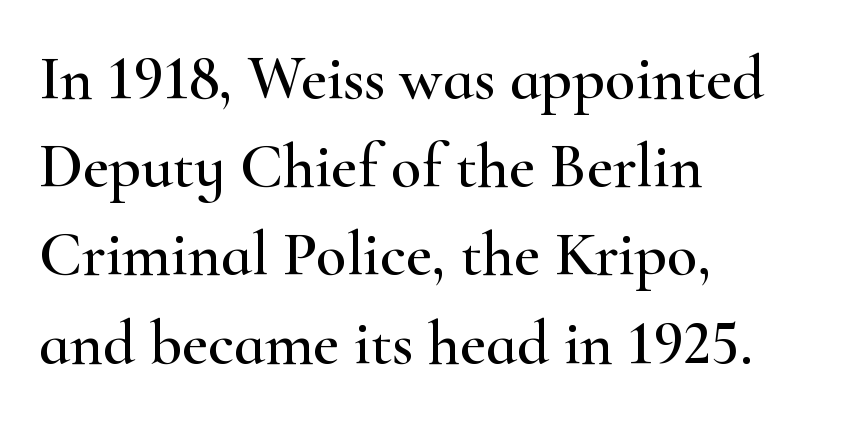
Q: Is the text italic (slanted)? A: No, it is upright.
Q: Is the typeface a serif or a sans-serif typeface? A: Serif.
Q: Is the text underlined? A: No.
Q: How is the paragraph aligned? A: Left-aligned.
Q: Is the spacing between letters normal or unusually wide? A: Normal.
Q: Is the spacing between lines tight, normal or loose? A: Normal.
Q: Width (condensed, normal, or wide)? A: Wide.
Q: Stroke contrast? A: High.
Q: x-height? A: Small.
Q: Monospaced? A: No.
